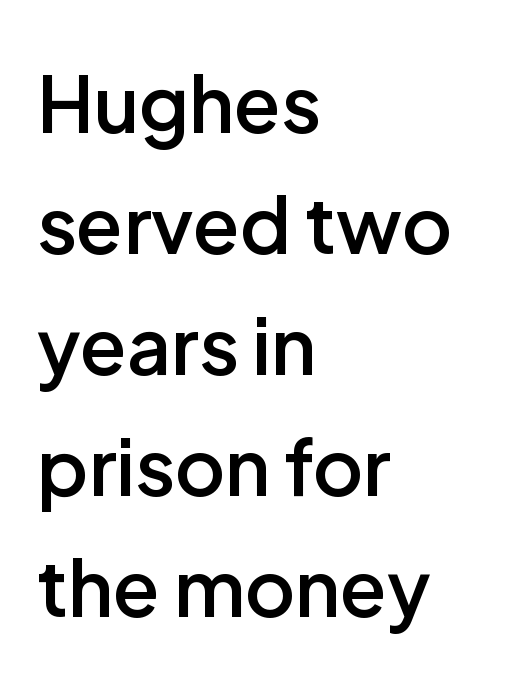
{"serif": "no", "italic": "no", "bold": "semi", "weight": "semibold", "width": "normal", "stroke_contrast": "low", "x_height": "medium", "monospaced": "no", "underline": "no", "align": "left", "line_spacing": "normal", "line_spacing_ratio": 1.57, "letter_spacing": "normal", "letter_spacing_em": 0.0, "glyph_px": 77}
